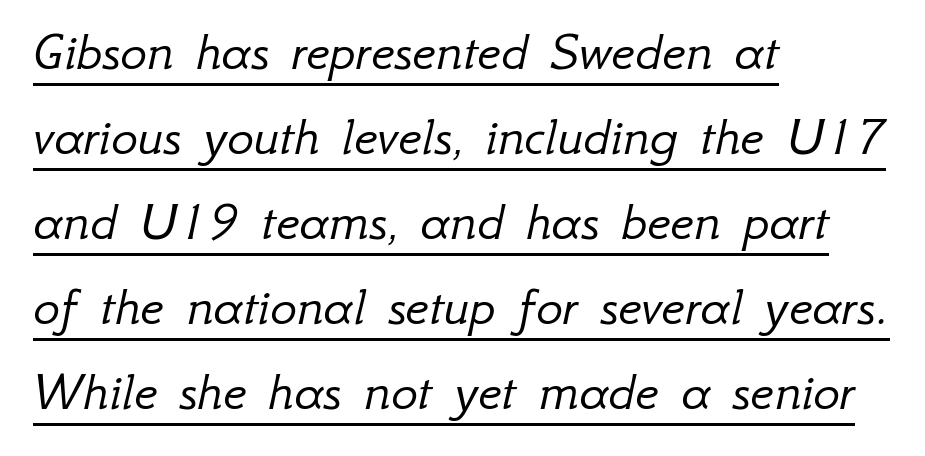
Nothing heavy about these letters — not bold at all. Do the characters align in a grid? No, the font is proportional. Summary of vertical rhythm: regular, with standard interline spacing. Letter spacing: default. An italicized treatment has been applied to the whole sample. Every row of glyphs begins at an identical x-position on the left.
